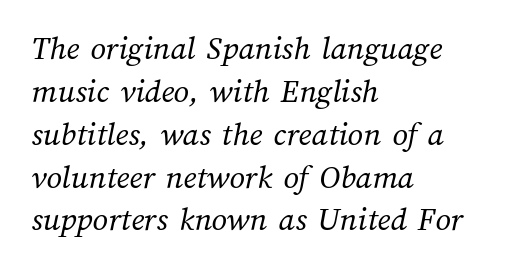
The image shows 34 px regular-weight type; set left-aligned, normal line spacing (1.26x), normal letter spacing, not underlined; medium stroke contrast and a medium x-height.
